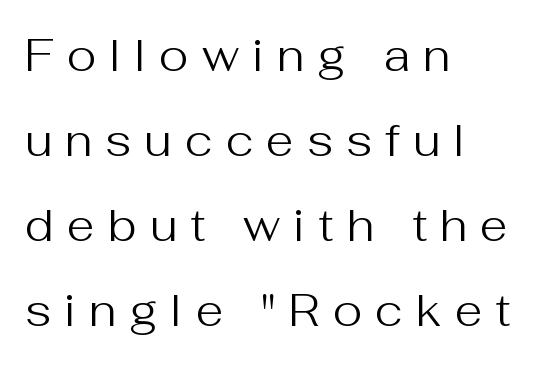
A sans-serif font was chosen for this passage. Letters rest on an invisible, unmarked baseline. Varying glyph widths throughout — classic text-font behaviour. The ragged edge is on the right, which tells us the setting is flush left. In terms of posture, this sample is upright.
